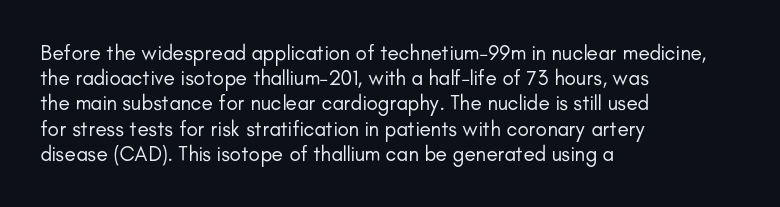
Q: Is the text bold? A: No.
Q: Is the text italic (slanted)? A: No, it is upright.
Q: Is the text underlined? A: No.
Q: How is the paragraph aligned? A: Left-aligned.
Q: Is the spacing between letters normal or unusually wide? A: Normal.
